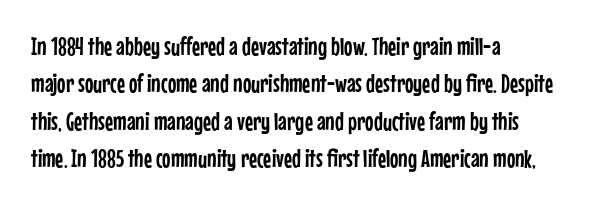
The rendering anchors every line to the left-hand side. The vertical gap from one line to the next is medium. The letterforms sit shoulder to shoulder at normal distance. Lines of text with bare space underneath. This is roman type, the default non-slanted kind.
